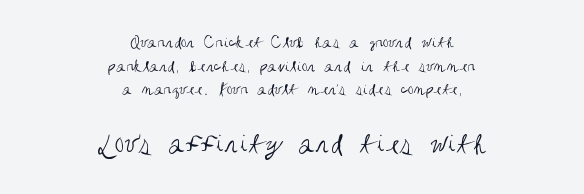
The image shows 31 px regular-weight, condensed sans-serif type; set centered, normal line spacing (1.31x), normal letter spacing, not underlined; the second (bottom) block is 1.72x larger; medium stroke contrast and a large x-height.
